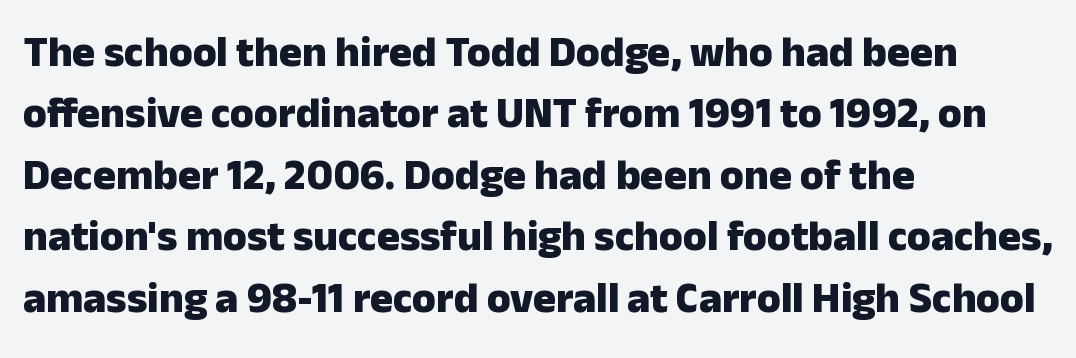
{"serif": "no", "italic": "no", "bold": "yes", "weight": "heavy", "width": "normal", "stroke_contrast": "low", "x_height": "medium", "monospaced": "no", "underline": "no", "align": "left", "line_spacing": "normal", "line_spacing_ratio": 1.43, "letter_spacing": "normal", "letter_spacing_em": 0.0, "glyph_px": 43}
